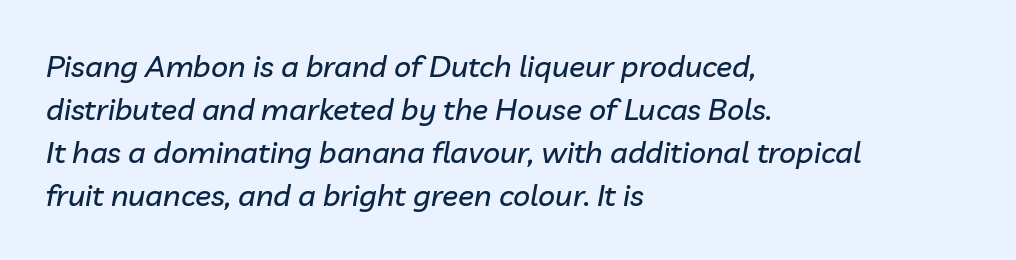
The image shows 30 px text type, italic (leaning right); set left-aligned, normal line spacing (1.43x), normal letter spacing, not underlined; low stroke contrast and a medium x-height.
